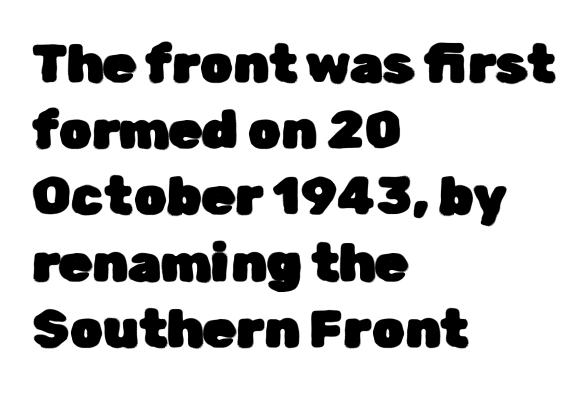
The paragraph shown leans on its left margin. The lines sit at an ordinary, default distance from one another. Classification — sans serif. Here the designer chose a conventional face with non-uniform glyph widths.
